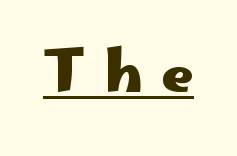
Q: Is the text bold? A: Yes.
Q: Is the text italic (slanted)? A: No, it is upright.
Q: Is the typeface a serif or a sans-serif typeface? A: Sans-serif.
Q: Is the text underlined? A: Yes.
Q: Is the spacing between letters normal or unusually wide? A: Unusually wide.
Q: Width (condensed, normal, or wide)? A: Wide.
Q: Stroke contrast? A: Low.
Q: x-height? A: Small.
Q: Monospaced? A: No.
